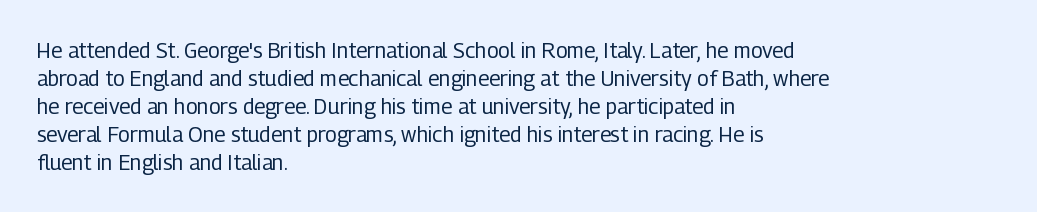
Q: Is the text bold? A: No.
Q: Is the text italic (slanted)? A: No, it is upright.
Q: Is the text underlined? A: No.
Q: How is the paragraph aligned? A: Left-aligned.
Q: Is the spacing between letters normal or unusually wide? A: Normal.
Q: Is the spacing between lines tight, normal or loose? A: Normal.
